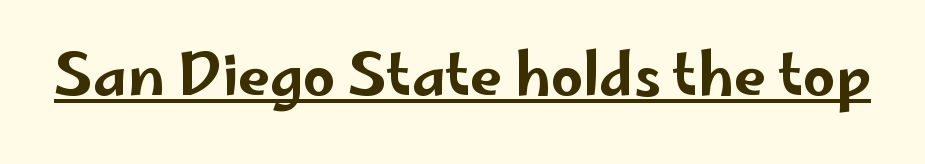
{"serif": "no", "italic": "no", "width": "wide", "stroke_contrast": "low", "x_height": "small", "monospaced": "no", "underline": "yes", "letter_spacing": "normal", "letter_spacing_em": 0.0, "glyph_px": 57}
